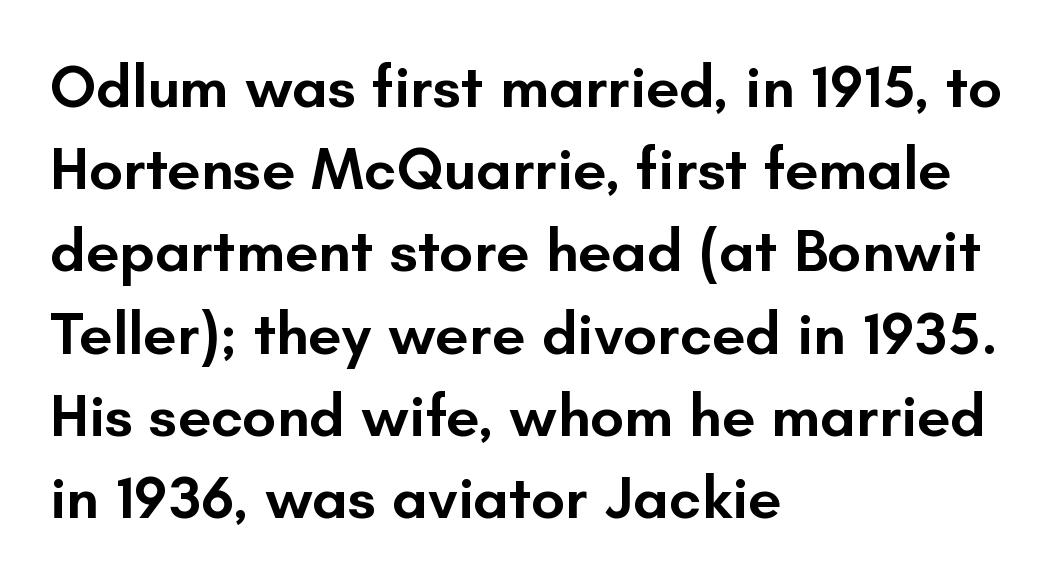
The image shows 60 px semibold sans-serif type, upright; set left-aligned, normal line spacing (1.37x), normal letter spacing, not underlined; low stroke contrast and a small x-height.
